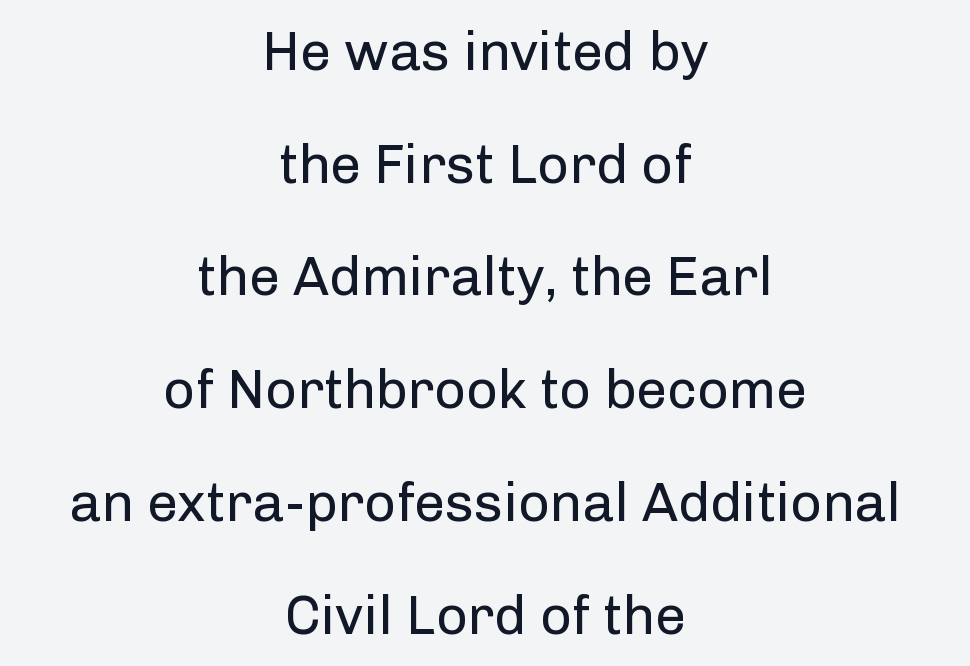
{"serif": "no", "italic": "no", "bold": "no", "weight": "regular", "width": "normal", "stroke_contrast": "low", "x_height": "medium", "monospaced": "no", "underline": "no", "align": "center", "line_spacing": "loose", "line_spacing_ratio": 2.05, "letter_spacing": "normal", "letter_spacing_em": 0.0, "glyph_px": 55}
